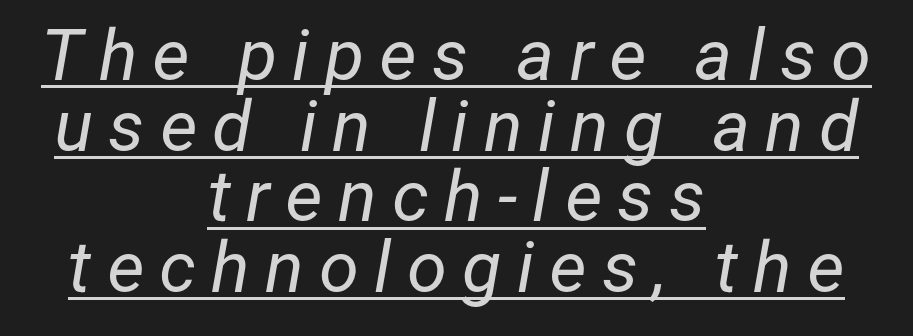
{"italic": "yes", "lean": "right", "slant_degrees": 12, "bold": "no", "weight": "regular", "width": "normal", "stroke_contrast": "low", "x_height": "medium", "monospaced": "no", "underline": "yes", "align": "center", "line_spacing": "tight", "line_spacing_ratio": 0.98, "letter_spacing": "wide", "letter_spacing_em": 0.21, "glyph_px": 72}
